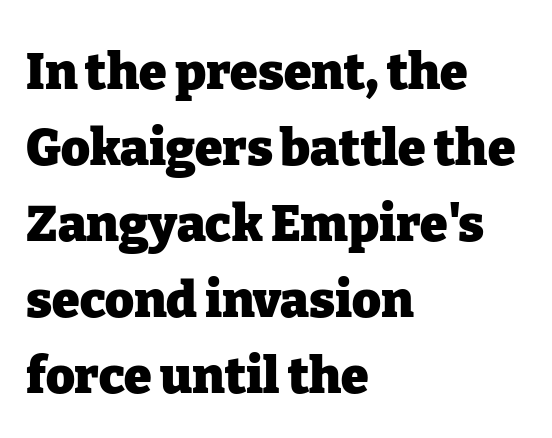
Heavy-handed strokes throughout: this text is bold. The string is rendered with underlining switched off. You can tell it's not italic because the verticals are truly vertical. Honestly, the row spacing looks completely unremarkable. Nobody touched the tracking dial on this one.
